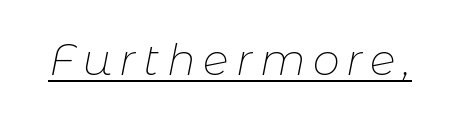
The image shows 43 px thin type, italic (leaning right); set underlined; low stroke contrast and a medium x-height.
